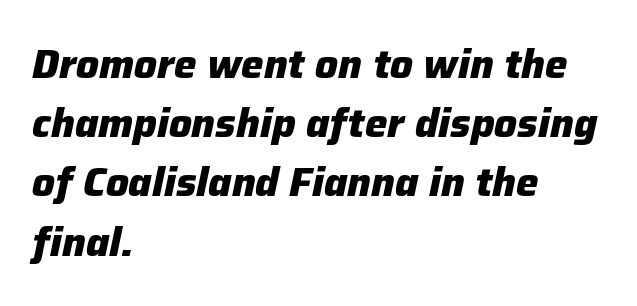
Alignment: flush left. The area under the type is left untouched. The characters look thick and weighty, a clear bold. Letter spacing: default.
